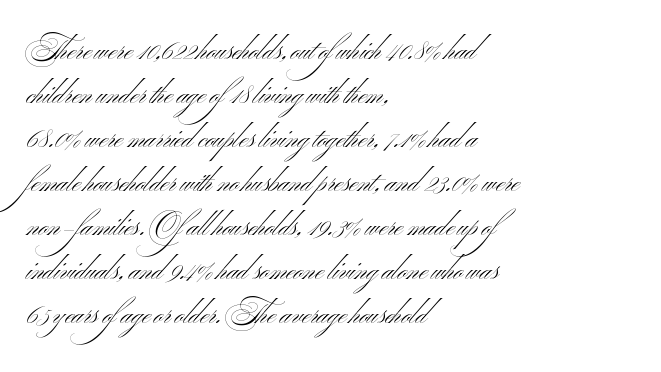
On a weight scale, this lands at 450 or below. Leftover space on each line is placed entirely after the last word. No extra tracking has been applied to these lines. Descender tails drop into unmarked territory. Serif or sans? Sans — the stroke terminals are bare.
